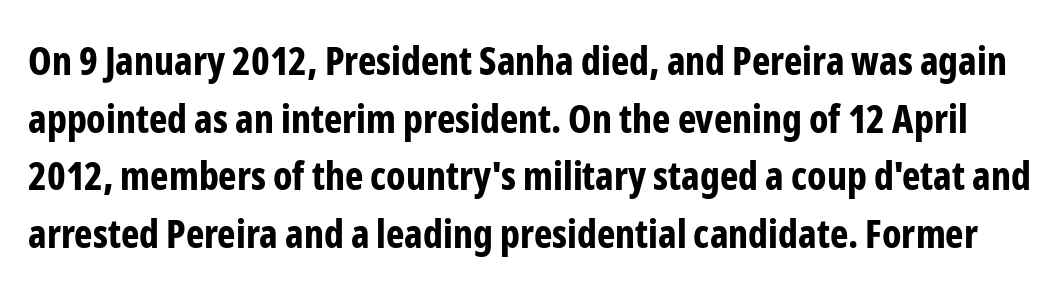
{"serif": "no", "italic": "no", "bold": "yes", "weight": "bold", "width": "condensed", "stroke_contrast": "low", "x_height": "medium", "monospaced": "no", "underline": "no", "line_spacing": "normal", "line_spacing_ratio": 1.48, "letter_spacing": "normal", "letter_spacing_em": 0.0, "glyph_px": 39}
